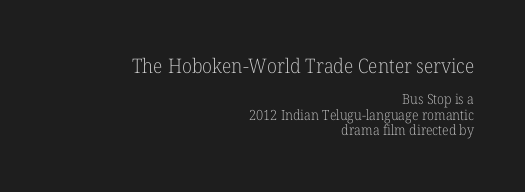
Q: Is the text bold? A: No.
Q: Is the text italic (slanted)? A: No, it is upright.
Q: Is the text underlined? A: No.
Q: How is the paragraph aligned? A: Right-aligned.
Q: Is the spacing between letters normal or unusually wide? A: Normal.
Q: Is the spacing between lines tight, normal or loose? A: Tight.
Q: Which block of text is set in a larger size, the first (top) or the second (bottom)? A: The first (top) one.
